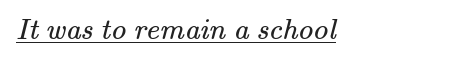
Q: Is the text bold? A: No.
Q: Is the typeface a serif or a sans-serif typeface? A: Serif.
Q: Is the text underlined? A: Yes.
Q: Is the spacing between letters normal or unusually wide? A: Normal.
Q: Width (condensed, normal, or wide)? A: Normal.
Q: Stroke contrast? A: Medium.
Q: x-height? A: Small.
Q: Monospaced? A: No.
